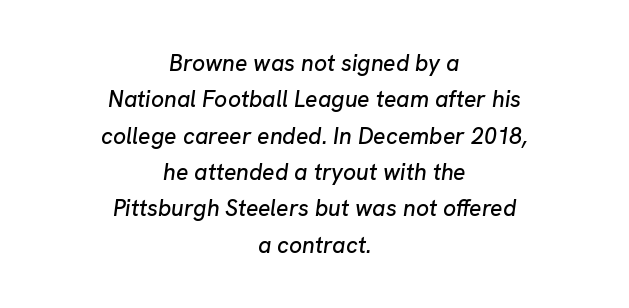
Q: Is the text italic (slanted)? A: Yes, it leans right by about 8 degrees.
Q: Is the text underlined? A: No.
Q: How is the paragraph aligned? A: Centered.
Q: Is the spacing between letters normal or unusually wide? A: Normal.
Q: Is the spacing between lines tight, normal or loose? A: Normal.
